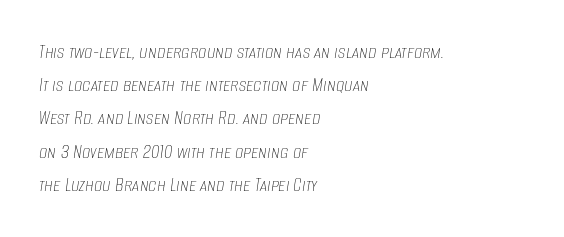
No extra tracking has been applied to these lines. The axis of the letterforms is tilted away from vertical. Compared with typical paragraphs, the rows here are spaced about the same. Line beginnings align vertically; line endings do not. This reads as an unemphasized weight, regular at the heaviest. Check the space under the baseline: it is left empty.
